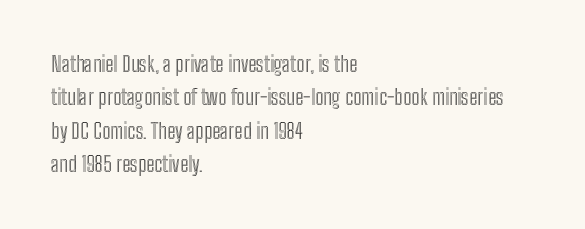
Q: Is the text italic (slanted)? A: No, it is upright.
Q: Is the text underlined? A: No.
Q: How is the paragraph aligned? A: Left-aligned.
Q: Is the spacing between letters normal or unusually wide? A: Normal.
Q: Is the spacing between lines tight, normal or loose? A: Normal.
